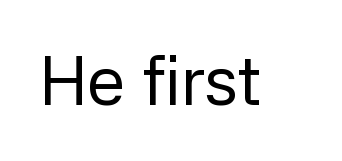
Q: Is the text bold? A: No.
Q: Is the text italic (slanted)? A: No, it is upright.
Q: Is the typeface a serif or a sans-serif typeface? A: Sans-serif.
Q: Is the text underlined? A: No.
Q: Is the spacing between letters normal or unusually wide? A: Normal.
Q: Width (condensed, normal, or wide)? A: Normal.
Q: Stroke contrast? A: Low.
Q: x-height? A: Medium.
Q: Monospaced? A: No.
